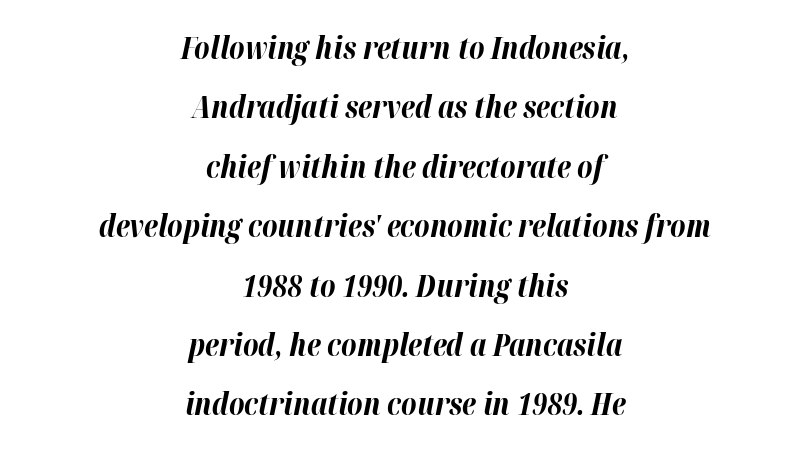
Posture: slanted. Each glyph is drawn with heavy, bold strokes. Leading: increased. Here the designer chose a conventional face with non-uniform glyph widths.
